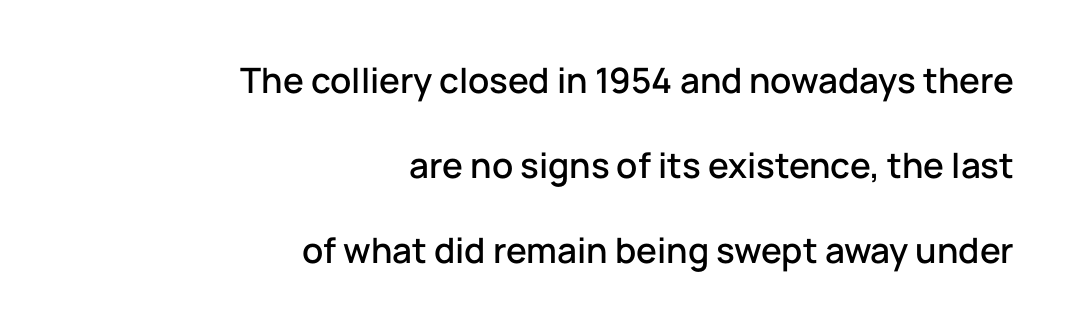
Q: Is the text italic (slanted)? A: No, it is upright.
Q: Is the typeface a serif or a sans-serif typeface? A: Sans-serif.
Q: Is the text underlined? A: No.
Q: How is the paragraph aligned? A: Right-aligned.
Q: Is the spacing between letters normal or unusually wide? A: Normal.
Q: Is the spacing between lines tight, normal or loose? A: Loose.
Q: Width (condensed, normal, or wide)? A: Normal.
Q: Stroke contrast? A: Low.
Q: x-height? A: Medium.
Q: Monospaced? A: No.
